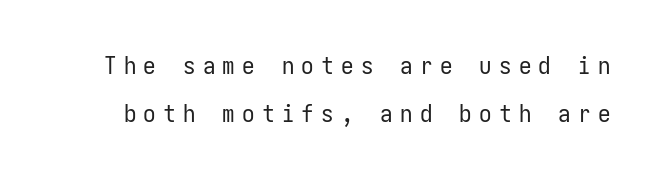
Q: Is the text bold? A: No.
Q: Is the text italic (slanted)? A: No, it is upright.
Q: Is the text underlined? A: No.
Q: Is the spacing between letters normal or unusually wide? A: Unusually wide.
Q: Is the spacing between lines tight, normal or loose? A: Loose.
